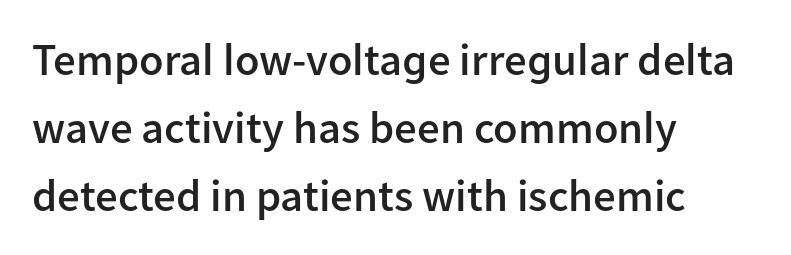
The ragged edge is on the right, which tells us the setting is flush left. Honestly, the row spacing looks completely unremarkable. No feet cap the strokes, marking this as sans-serif type. What stands out about the letter spacing? Nothing — it is the standard amount. The area under the type is left untouched.
